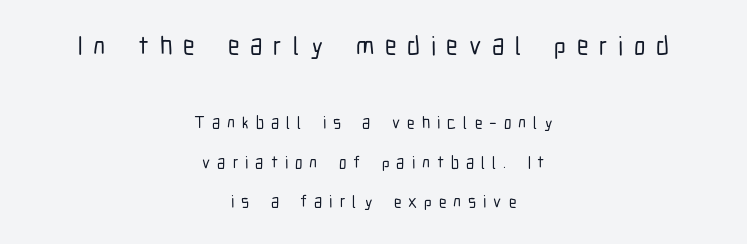
If you measured baseline to baseline, you'd find a long distance. Compared with a flush-left layout, this one balances lines on the center instead. Words float on clear page, feet unadorned. The type sits square on the baseline with zero lean. Characters follow at a spacing far wider than the type designer built in.
